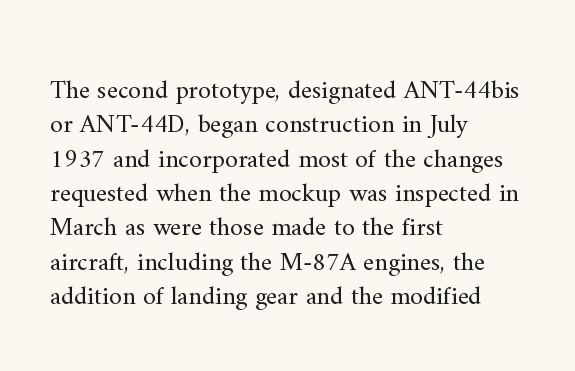
{"italic": "no", "bold": "no", "underline": "no", "align": "left", "line_spacing": "normal", "line_spacing_ratio": 1.32, "letter_spacing": "normal", "letter_spacing_em": 0.0, "glyph_px": 26}
